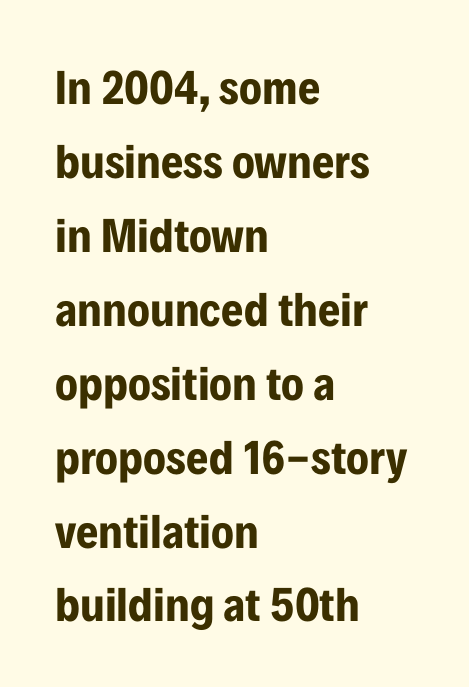
Q: Is the text bold? A: Yes.
Q: Is the text italic (slanted)? A: No, it is upright.
Q: Is the typeface a serif or a sans-serif typeface? A: Sans-serif.
Q: Is the text underlined? A: No.
Q: How is the paragraph aligned? A: Left-aligned.
Q: Is the spacing between letters normal or unusually wide? A: Normal.
Q: Is the spacing between lines tight, normal or loose? A: Normal.
Q: Width (condensed, normal, or wide)? A: Condensed.
Q: Stroke contrast? A: Low.
Q: x-height? A: Medium.
Q: Monospaced? A: No.
